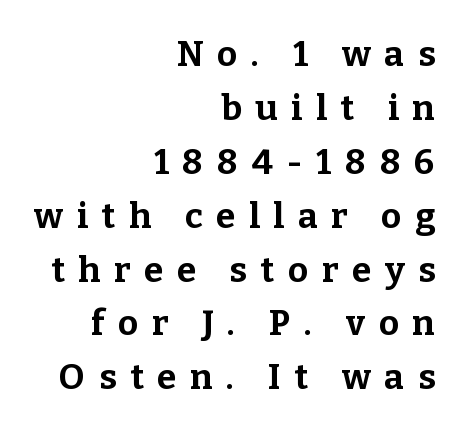
A student would call this right alignment; a typographer would say flush right, rag left. Its strokes are broad and dark, the hallmark of bold type. Descenders hang freely into open space. Check where the strokes stop: tiny serifs finish them off.
